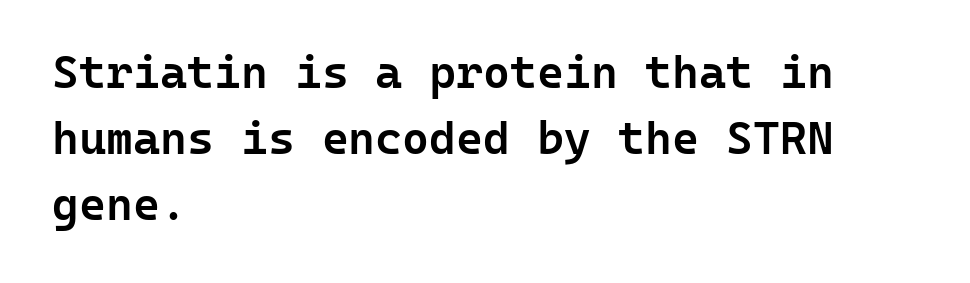
Q: Is the text bold? A: Semi-bold.
Q: Is the text italic (slanted)? A: No, it is upright.
Q: Is the typeface a serif or a sans-serif typeface? A: Sans-serif.
Q: Is the text underlined? A: No.
Q: How is the paragraph aligned? A: Left-aligned.
Q: Is the spacing between letters normal or unusually wide? A: Normal.
Q: Is the spacing between lines tight, normal or loose? A: Normal.
Q: Width (condensed, normal, or wide)? A: Normal.
Q: Stroke contrast? A: Low.
Q: x-height? A: Medium.
Q: Monospaced? A: Yes.
